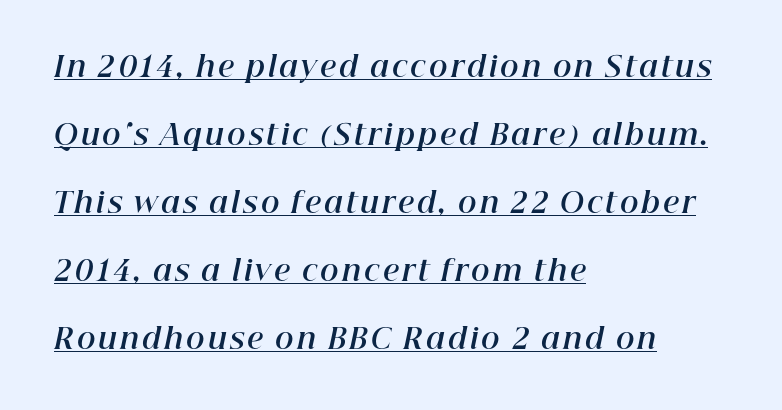
Horizontal bands of white between lines are thick stripes. The paragraph shown leans on its left margin. Note the varied advance widths — an 'i' is clearly narrower than an 'm'. The strokes are fattened all the way to bold.
